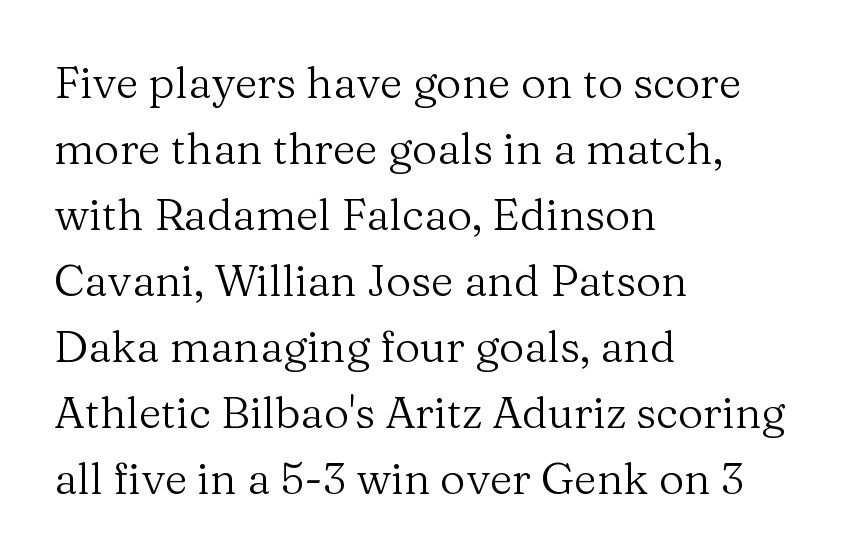
{"serif": "yes", "italic": "no", "bold": "no", "weight": "regular", "width": "normal", "stroke_contrast": "medium", "x_height": "medium", "monospaced": "no", "underline": "no", "align": "left", "line_spacing": "normal", "line_spacing_ratio": 1.5, "letter_spacing": "normal", "letter_spacing_em": 0.0, "glyph_px": 44}
